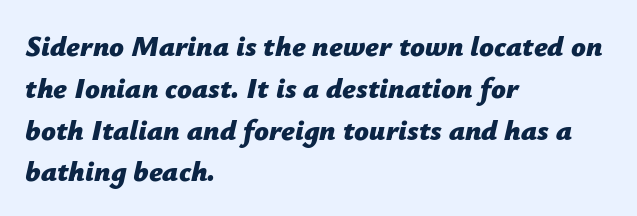
Q: Is the text bold? A: Yes.
Q: Is the text italic (slanted)? A: Yes, it leans right by about 12 degrees.
Q: Is the text underlined? A: No.
Q: How is the paragraph aligned? A: Left-aligned.
Q: Is the spacing between letters normal or unusually wide? A: Normal.
Q: Is the spacing between lines tight, normal or loose? A: Normal.
Q: Width (condensed, normal, or wide)? A: Normal.
Q: Stroke contrast? A: Low.
Q: x-height? A: Medium.
Q: Monospaced? A: No.
